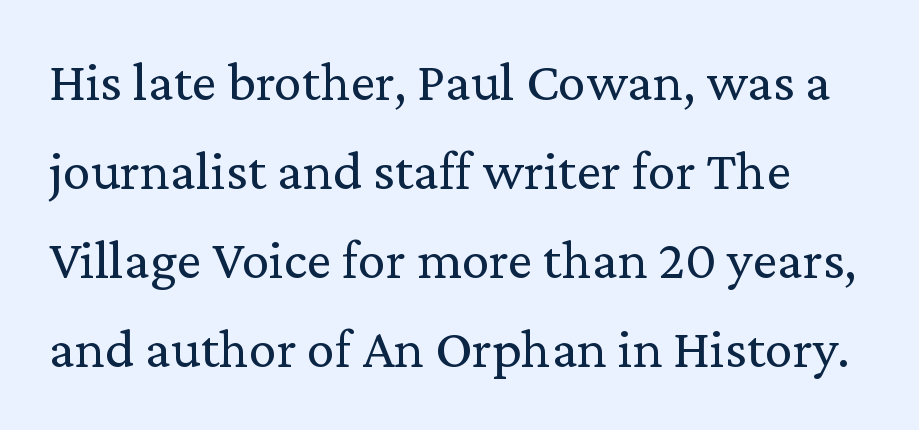
Classification — serif. Bold? No — there's no thickening of the strokes. The letters advance in unequal steps, a hallmark of proportional type. The passage shown has conventional tracking throughout. Words float on clear page, feet unadorned.
